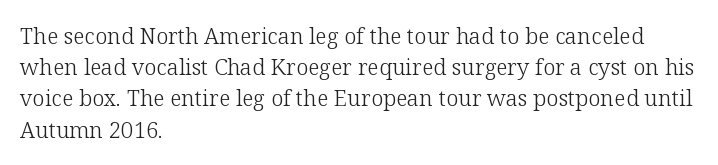
Every row of glyphs begins at an identical x-position on the left. The typesetting does not lean heavy: it is not bold. One glance says typical: line gaps are just what's usual. Underlining? Definitely not there.
